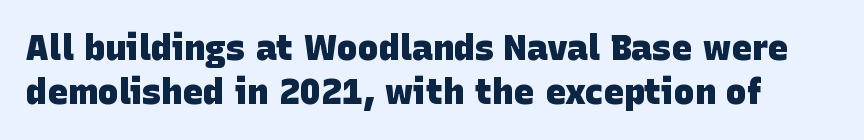
{"serif": "no", "bold": "yes", "weight": "heavy", "width": "normal", "stroke_contrast": "low", "x_height": "large", "monospaced": "no", "underline": "no", "line_spacing": "normal", "line_spacing_ratio": 1.26, "letter_spacing": "normal", "letter_spacing_em": 0.0, "glyph_px": 35}
